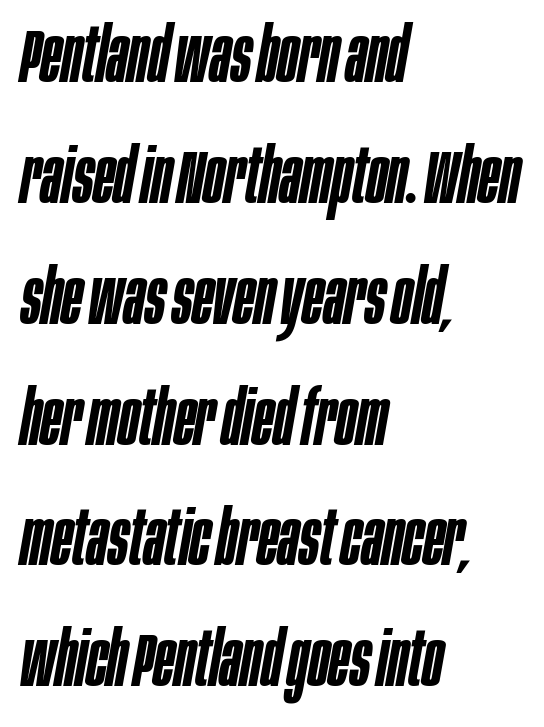
Q: Is the text bold? A: Semi-bold.
Q: Is the text italic (slanted)? A: Yes, it leans right by about 10 degrees.
Q: Is the text underlined? A: No.
Q: How is the paragraph aligned? A: Left-aligned.
Q: Is the spacing between letters normal or unusually wide? A: Normal.
Q: Is the spacing between lines tight, normal or loose? A: Normal.
Q: Width (condensed, normal, or wide)? A: Condensed.
Q: Stroke contrast? A: Low.
Q: x-height? A: Large.
Q: Monospaced? A: No.
